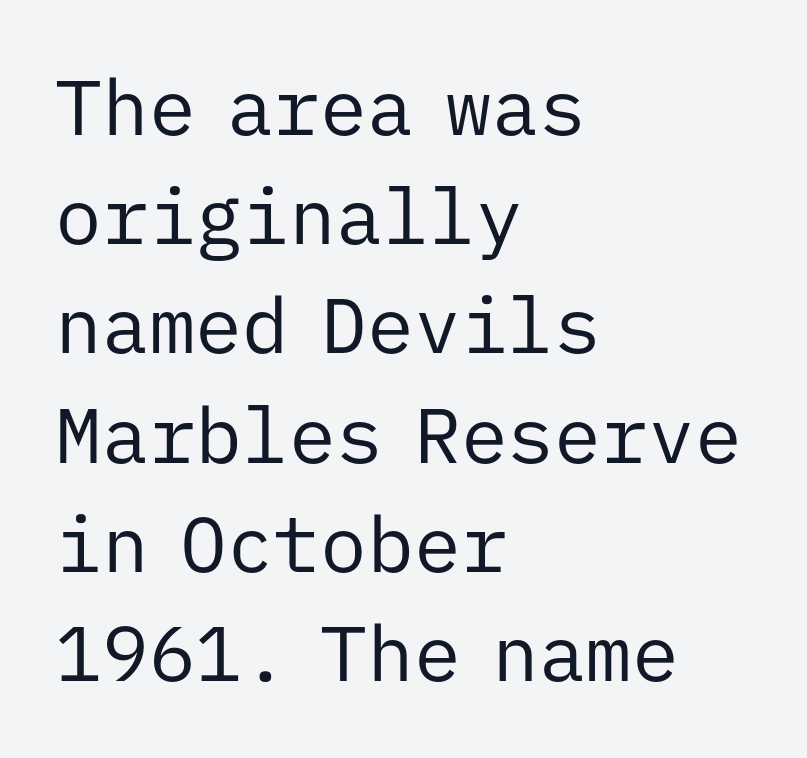
{"serif": "no", "italic": "no", "bold": "no", "weight": "regular", "width": "normal", "stroke_contrast": "low", "x_height": "medium", "monospaced": "yes", "underline": "no", "align": "left", "line_spacing": "normal", "line_spacing_ratio": 1.4, "letter_spacing": "normal", "letter_spacing_em": 0.0, "glyph_px": 78}
